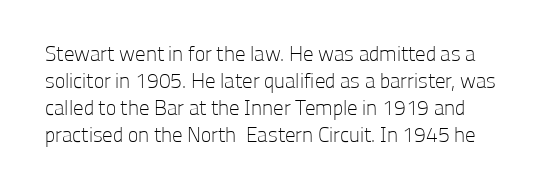
{"italic": "no", "bold": "no", "underline": "no", "line_spacing": "normal", "line_spacing_ratio": 1.28, "letter_spacing": "normal", "letter_spacing_em": 0.0, "glyph_px": 21}
